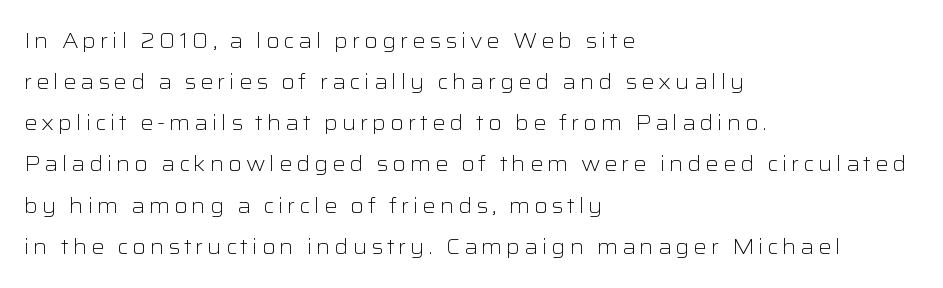
{"italic": "no", "bold": "no", "underline": "no", "align": "left", "line_spacing": "loose", "line_spacing_ratio": 1.96, "glyph_px": 21}
